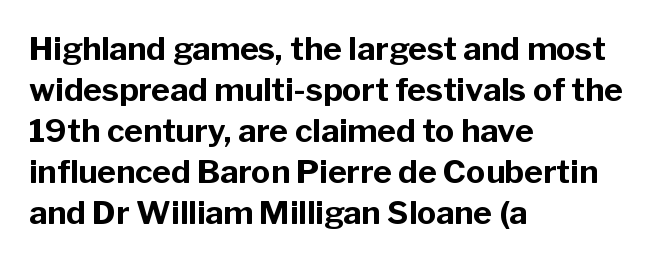
The image shows 32 px bold sans-serif type, upright; set left-aligned, normal line spacing (1.28x), normal letter spacing, not underlined; low stroke contrast and a medium x-height.
